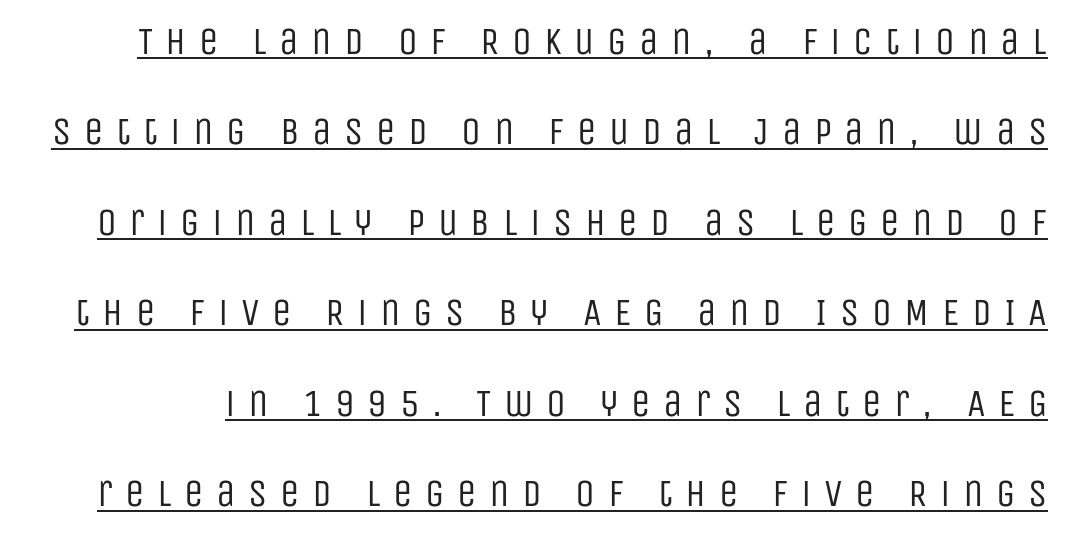
Compared with typical paragraphs, the rows here are farther apart. The rendered words wear a rule along their underside. Check where the strokes stop: nothing finishes them off — pure sans. Weight: regular or lighter.
